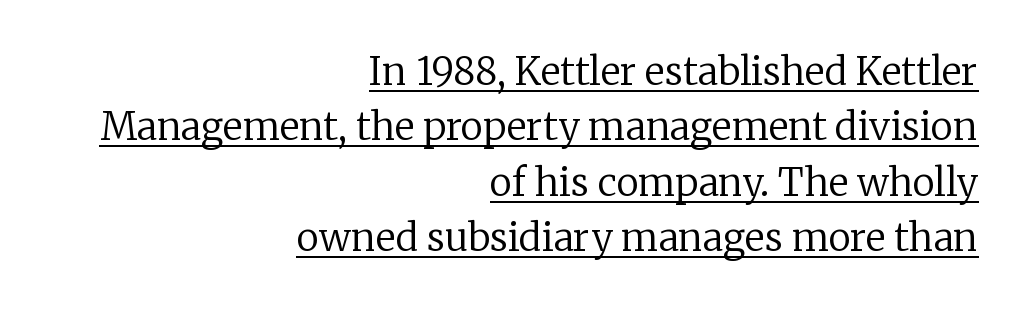
Q: Is the text bold? A: No.
Q: Is the text italic (slanted)? A: No, it is upright.
Q: Is the typeface a serif or a sans-serif typeface? A: Serif.
Q: Is the text underlined? A: Yes.
Q: How is the paragraph aligned? A: Right-aligned.
Q: Is the spacing between letters normal or unusually wide? A: Normal.
Q: Is the spacing between lines tight, normal or loose? A: Normal.
Q: Width (condensed, normal, or wide)? A: Normal.
Q: Stroke contrast? A: Low.
Q: x-height? A: Medium.
Q: Monospaced? A: No.
